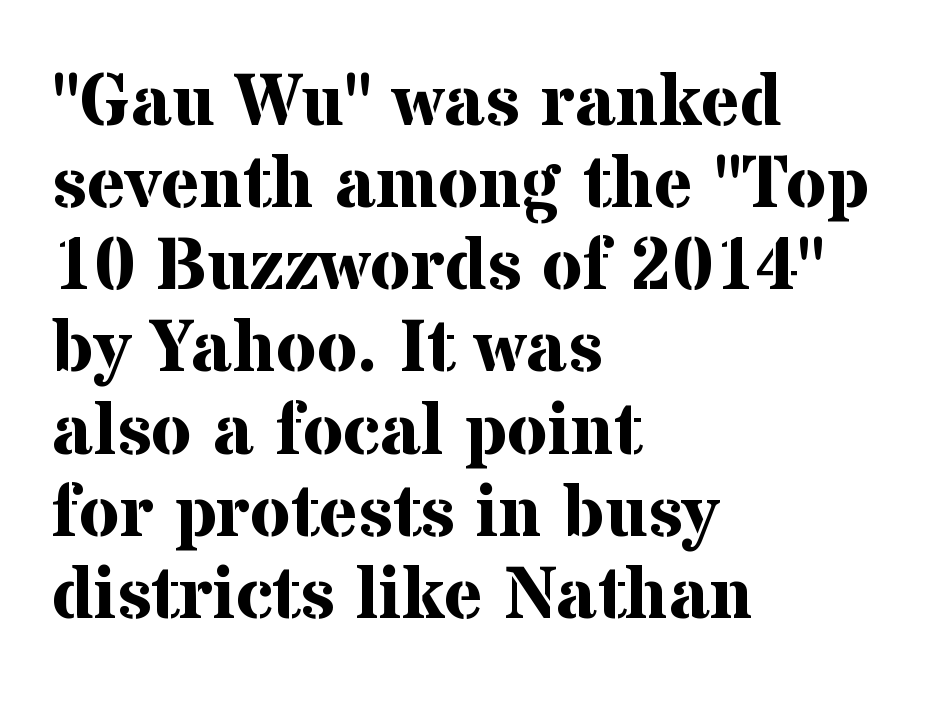
{"serif": "yes", "italic": "no", "bold": "yes", "weight": "bold", "width": "normal", "stroke_contrast": "medium", "x_height": "medium", "monospaced": "no", "underline": "no", "align": "left", "line_spacing": "tight", "line_spacing_ratio": 1.11, "letter_spacing": "normal", "letter_spacing_em": 0.0, "glyph_px": 74}
